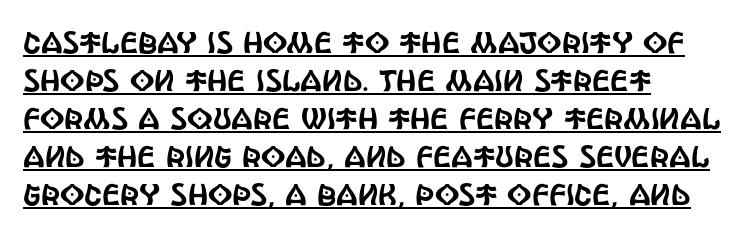
{"serif": "no", "italic": "no", "width": "condensed", "x_height": "large", "monospaced": "no", "underline": "yes", "align": "left", "line_spacing": "normal", "line_spacing_ratio": 1.27, "letter_spacing": "normal", "letter_spacing_em": 0.0, "glyph_px": 30}
